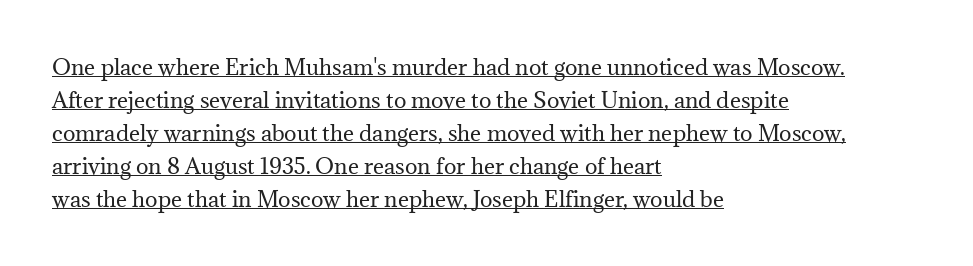
{"italic": "no", "bold": "no", "underline": "yes", "align": "left", "line_spacing": "normal", "line_spacing_ratio": 1.57, "letter_spacing": "normal", "letter_spacing_em": 0.0, "glyph_px": 21}
